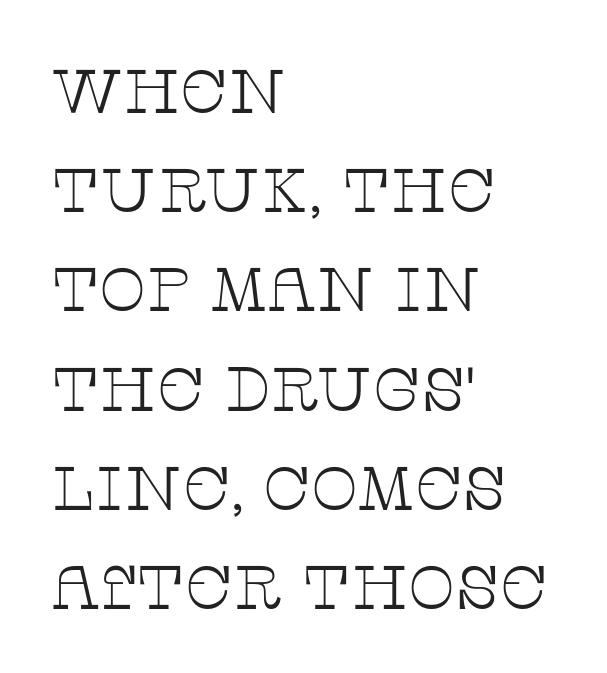
{"serif": "yes", "italic": "no", "bold": "no", "weight": "thin", "width": "wide", "stroke_contrast": "low", "x_height": "large", "monospaced": "no", "underline": "no", "align": "left", "line_spacing": "normal", "line_spacing_ratio": 1.6, "letter_spacing": "normal", "letter_spacing_em": 0.0, "glyph_px": 62}
